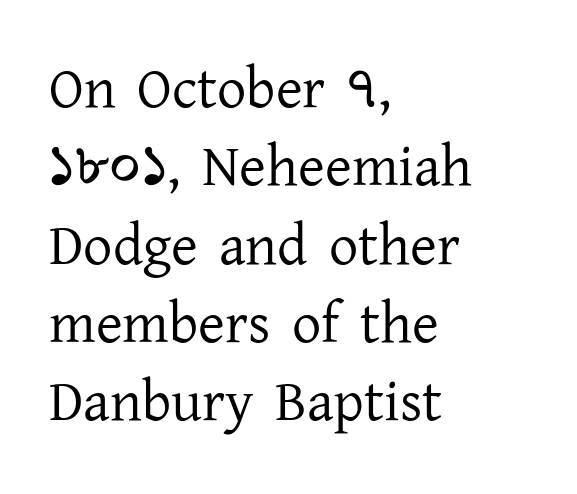
Q: Is the text bold? A: No.
Q: Is the text italic (slanted)? A: No, it is upright.
Q: Is the typeface a serif or a sans-serif typeface? A: Serif.
Q: Is the text underlined? A: No.
Q: How is the paragraph aligned? A: Left-aligned.
Q: Is the spacing between letters normal or unusually wide? A: Normal.
Q: Is the spacing between lines tight, normal or loose? A: Normal.
Q: Width (condensed, normal, or wide)? A: Normal.
Q: Stroke contrast? A: Low.
Q: x-height? A: Medium.
Q: Monospaced? A: No.
